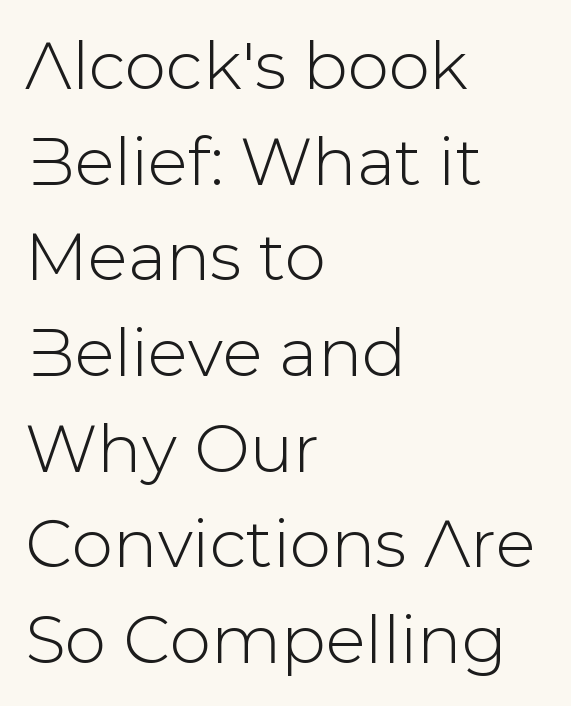
Proportional: the letters do not fall into vertical columns. Does the lettering tilt? It doesn't — this is upright. This block has exactly the height ordinary leading produces. The area under the type is left untouched. Tracking here is standard; glyphs follow each other at the usual distance. This rendering employs a face without finishing strokes, i.e., a sans-serif.
